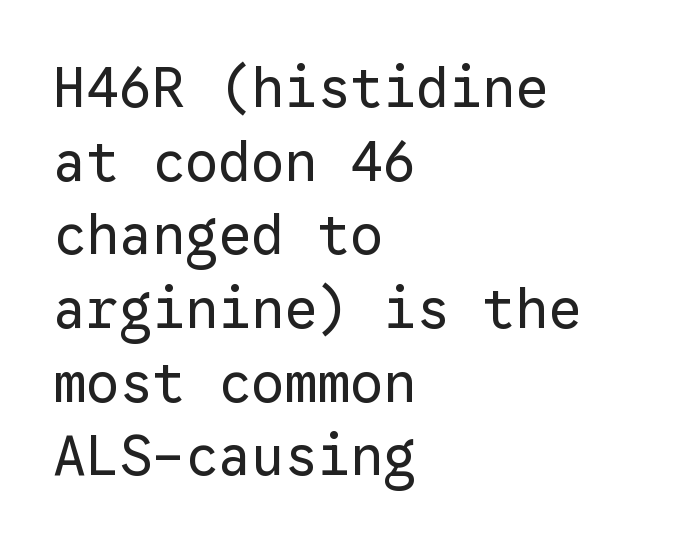
{"serif": "no", "italic": "no", "bold": "no", "weight": "regular", "width": "normal", "stroke_contrast": "low", "x_height": "medium", "monospaced": "yes", "underline": "no", "align": "left", "line_spacing": "normal", "line_spacing_ratio": 1.34, "letter_spacing": "normal", "letter_spacing_em": 0.0, "glyph_px": 55}
